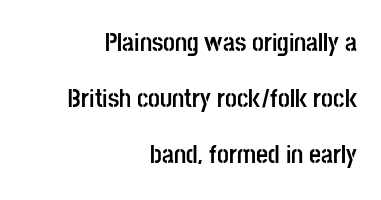
The image shows 26 px bold type, upright; set right-aligned, loose line spacing (2.15x), normal letter spacing, not underlined.
